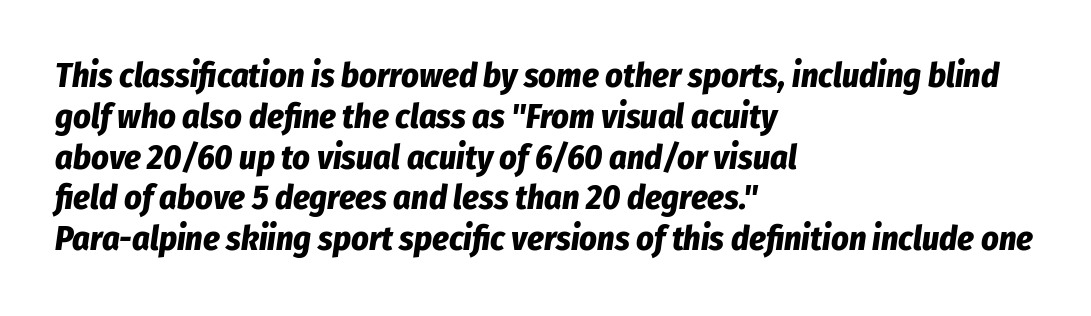
Q: Is the text bold? A: Yes.
Q: Is the text italic (slanted)? A: Yes, it leans right by about 8 degrees.
Q: Is the text underlined? A: No.
Q: How is the paragraph aligned? A: Left-aligned.
Q: Is the spacing between letters normal or unusually wide? A: Normal.
Q: Width (condensed, normal, or wide)? A: Condensed.
Q: Stroke contrast? A: Low.
Q: x-height? A: Medium.
Q: Monospaced? A: No.
